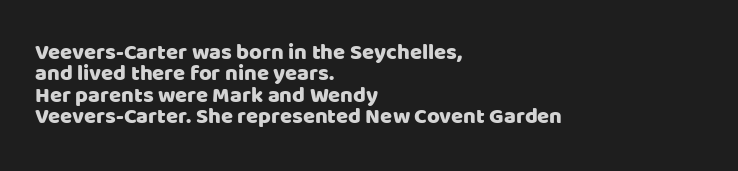
Q: Is the text italic (slanted)? A: No, it is upright.
Q: Is the text underlined? A: No.
Q: How is the paragraph aligned? A: Left-aligned.
Q: Is the spacing between letters normal or unusually wide? A: Normal.
Q: Is the spacing between lines tight, normal or loose? A: Tight.
